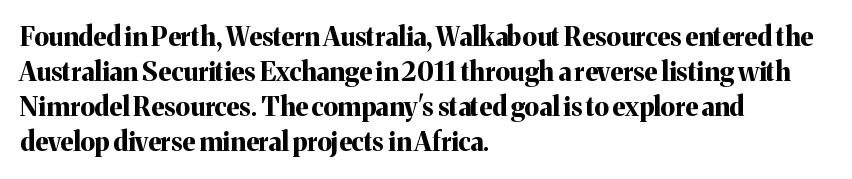
{"italic": "no", "bold": "yes", "underline": "no", "align": "left", "line_spacing": "normal", "line_spacing_ratio": 1.34, "letter_spacing": "normal", "letter_spacing_em": 0.0, "glyph_px": 26}
